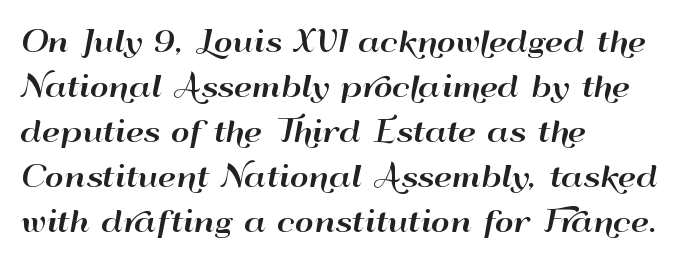
{"serif": "no", "width": "wide", "stroke_contrast": "high", "x_height": "small", "monospaced": "no", "underline": "no", "align": "left", "line_spacing": "normal", "line_spacing_ratio": 1.55, "letter_spacing": "normal", "letter_spacing_em": 0.0, "glyph_px": 29}
